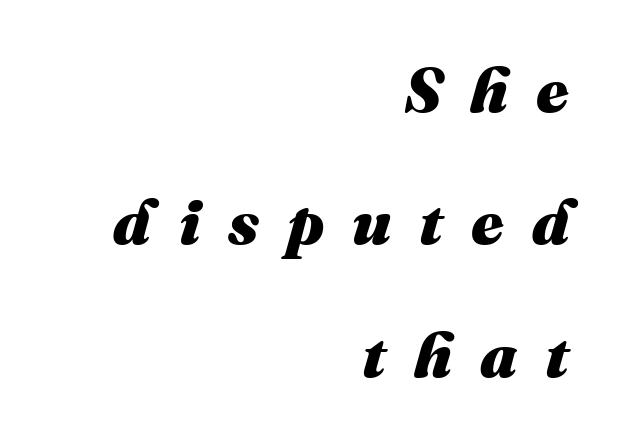
Q: Is the text bold? A: Yes.
Q: Is the text italic (slanted)? A: Yes, it leans right by about 16 degrees.
Q: Is the text underlined? A: No.
Q: How is the paragraph aligned? A: Right-aligned.
Q: Is the spacing between letters normal or unusually wide? A: Unusually wide.
Q: Is the spacing between lines tight, normal or loose? A: Loose.
Q: Width (condensed, normal, or wide)? A: Normal.
Q: Stroke contrast? A: Medium.
Q: x-height? A: Medium.
Q: Monospaced? A: No.
